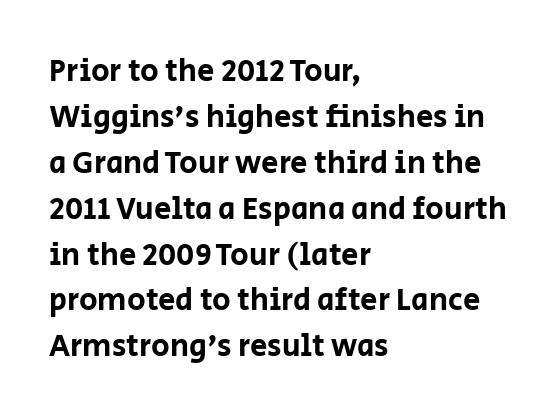
Q: Is the text italic (slanted)? A: No, it is upright.
Q: Is the typeface a serif or a sans-serif typeface? A: Sans-serif.
Q: Is the text underlined? A: No.
Q: How is the paragraph aligned? A: Left-aligned.
Q: Is the spacing between letters normal or unusually wide? A: Normal.
Q: Is the spacing between lines tight, normal or loose? A: Normal.
Q: Width (condensed, normal, or wide)? A: Normal.
Q: Stroke contrast? A: Low.
Q: x-height? A: Large.
Q: Monospaced? A: No.
